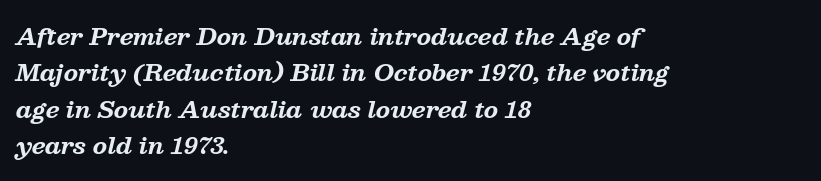
The zone under the glyphs is completely vacant. A classic flush-left, rag-right setting is used for this passage. Successive baselines arrive at the customary interval. It's the slanting kind of type. Is the letter spacing exaggerated? No — it looks like the ordinary default.
